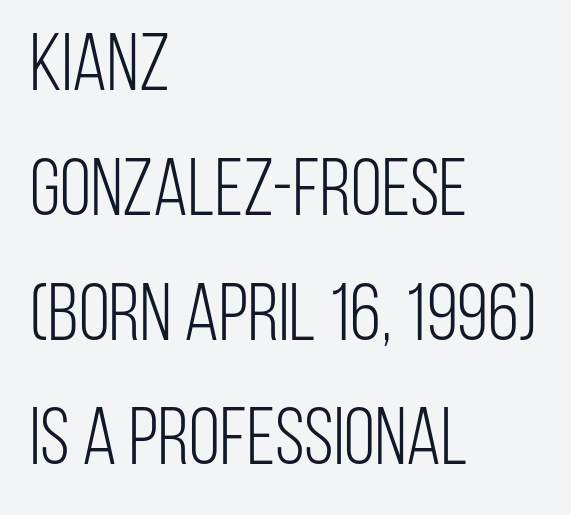
The zone under the glyphs is completely vacant. Does the type have serifs? No, each stem ends abruptly. If you measured baseline to baseline, you'd find a middling distance. Is there any slant? The stems are plumb. No extra ink here — the face is not bold. The rendering uses natural spacing where letterforms have individual widths.
